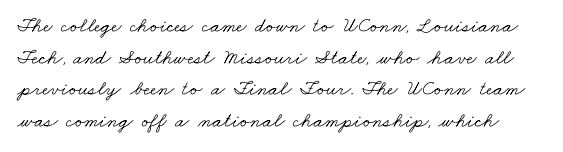
Stems and bowls with no extra thickness — not bold. The designer left line spacing at the default. How are the letters spaced? Ordinarily, with no added tracking. The glyphs are unaccompanied by any horizontal stroke below them.
